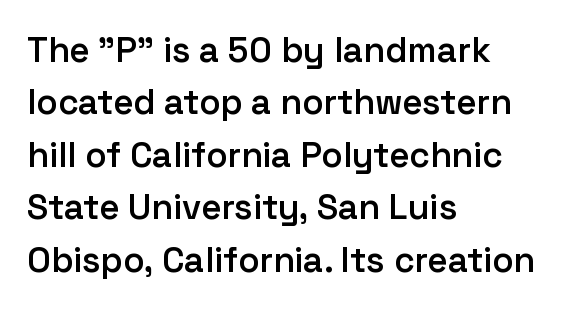
Quick note: not italic, upright. Its strokes are somewhat broadened, the hallmark of semibold type. Descenders hang freely into open space. The rendering shows plain stroke endings on the letterforms — a sans-serif design. Standard letterfit; no display-style spreading of the glyphs.
